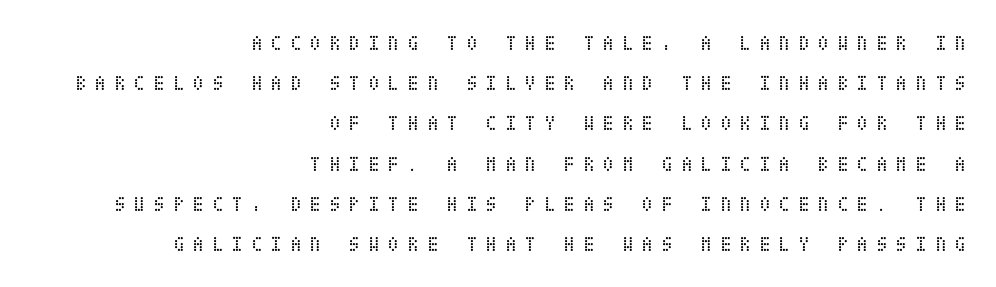
The image shows 20 px text type, upright; set right-aligned, loose line spacing (2.01x), unusually wide letter spacing (+0.43 em), not underlined.
